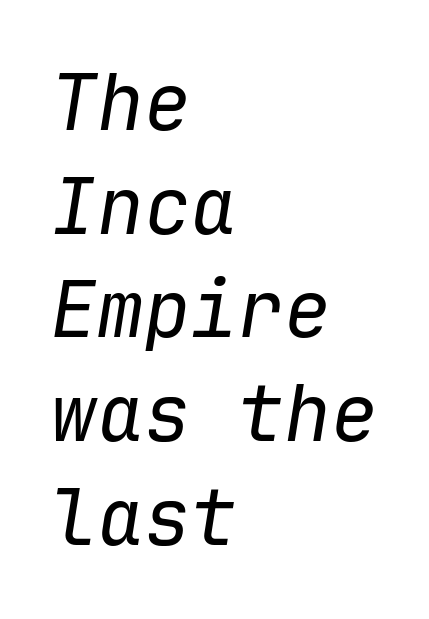
The passage shown leans; its letterforms are oblique. A clean baseline with only descenders dipping below it. Ink coverage per letter is moderate at most. This rendering uses left alignment, leaving the right contour irregular. The letterforms sit shoulder to shoulder at normal distance. If you measured baseline to baseline, you'd find a middling distance.
